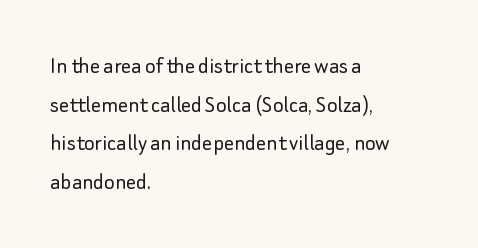
{"italic": "no", "bold": "no", "underline": "no", "align": "left", "line_spacing": "normal", "line_spacing_ratio": 1.55, "letter_spacing": "normal", "letter_spacing_em": 0.0, "glyph_px": 25}
